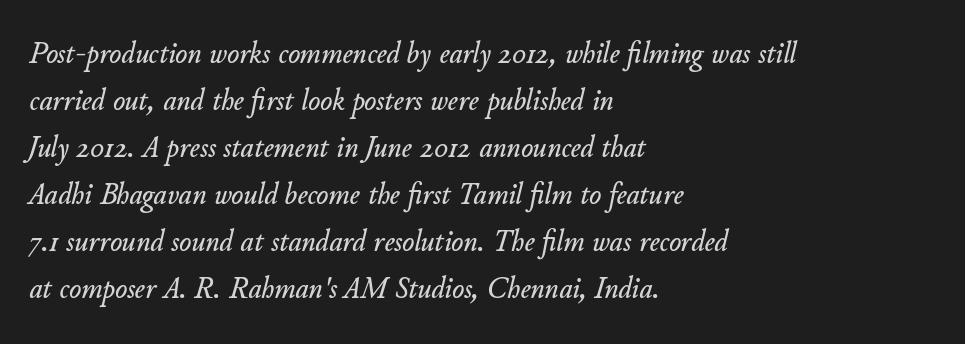
Do the characters align in a grid? No, the font is proportional. Baseline-to-baseline distance is the conventional proportion of letter height. The baseline area is clear. An italicized treatment has been applied to the whole sample. These lines stack with their left ends in a neat column. The rendering keeps characters at their native spacing.
